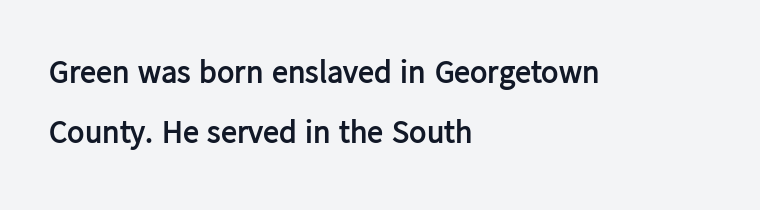
Q: Is the text bold? A: Yes.
Q: Is the text italic (slanted)? A: No, it is upright.
Q: Is the typeface a serif or a sans-serif typeface? A: Sans-serif.
Q: Is the text underlined? A: No.
Q: How is the paragraph aligned? A: Left-aligned.
Q: Is the spacing between letters normal or unusually wide? A: Normal.
Q: Width (condensed, normal, or wide)? A: Normal.
Q: Stroke contrast? A: Low.
Q: x-height? A: Medium.
Q: Monospaced? A: No.
